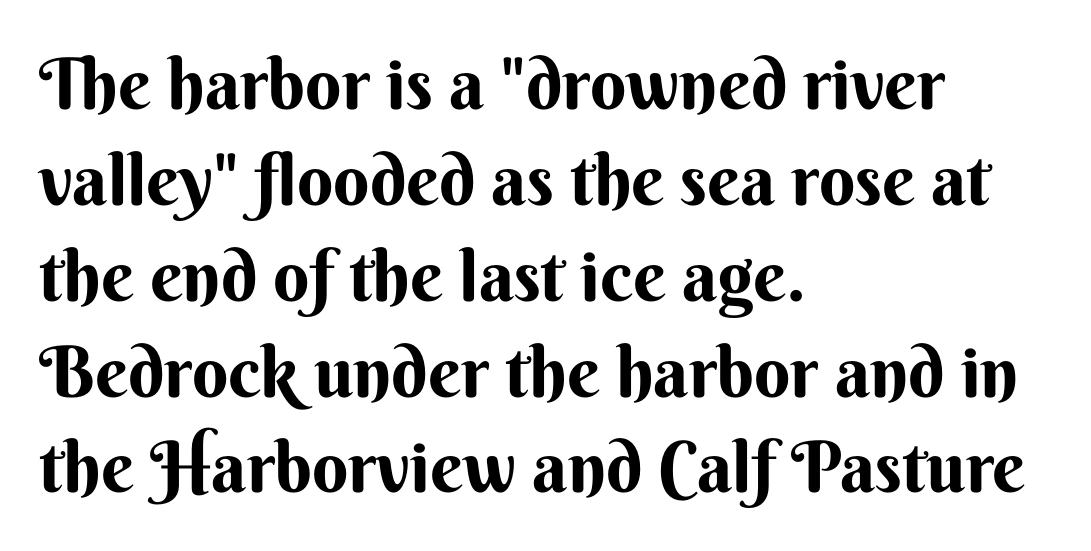
Q: Is the text bold? A: Yes.
Q: Is the text italic (slanted)? A: No, it is upright.
Q: Is the typeface a serif or a sans-serif typeface? A: Sans-serif.
Q: Is the text underlined? A: No.
Q: How is the paragraph aligned? A: Left-aligned.
Q: Is the spacing between letters normal or unusually wide? A: Normal.
Q: Is the spacing between lines tight, normal or loose? A: Normal.
Q: Width (condensed, normal, or wide)? A: Normal.
Q: Stroke contrast? A: Medium.
Q: x-height? A: Small.
Q: Monospaced? A: No.
